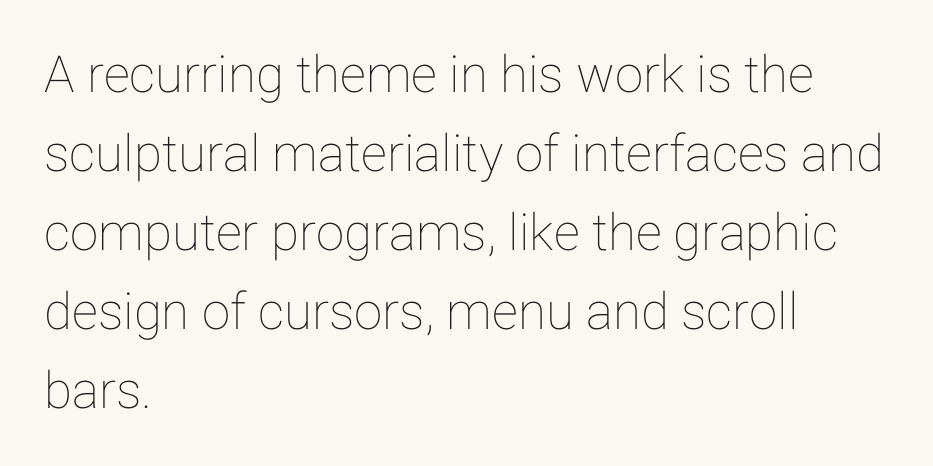
{"italic": "no", "width": "normal", "stroke_contrast": "low", "x_height": "medium", "monospaced": "no", "underline": "no", "align": "left", "line_spacing": "normal", "line_spacing_ratio": 1.55, "letter_spacing": "normal", "letter_spacing_em": 0.0, "glyph_px": 51}
